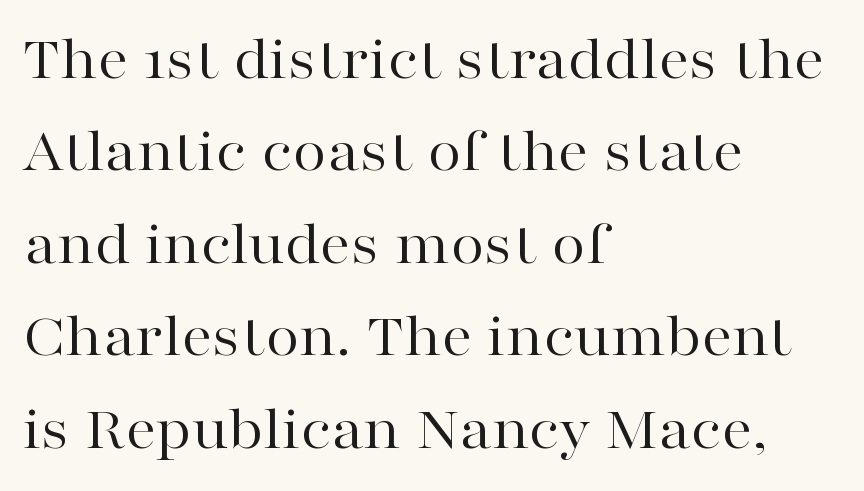
Is the type heavy? It reads as light-to-regular instead. Classification — serif. Check under the words: just untouched page. Letter spacing: default.
